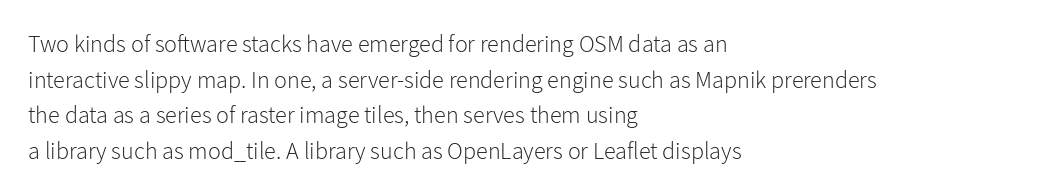
{"italic": "no", "bold": "no", "underline": "no", "align": "left", "line_spacing": "normal", "line_spacing_ratio": 1.48, "letter_spacing": "normal", "letter_spacing_em": 0.0, "glyph_px": 24}
